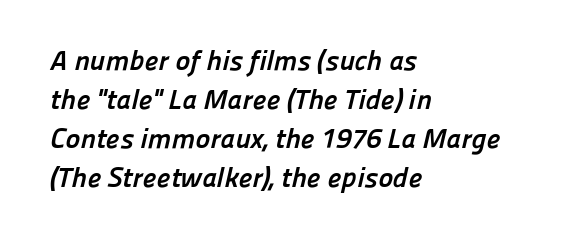
{"serif": "no", "bold": "yes", "weight": "semibold", "width": "normal", "stroke_contrast": "low", "x_height": "medium", "monospaced": "no", "underline": "no", "align": "left", "line_spacing": "normal", "line_spacing_ratio": 1.39, "letter_spacing": "normal", "letter_spacing_em": 0.0, "glyph_px": 28}
